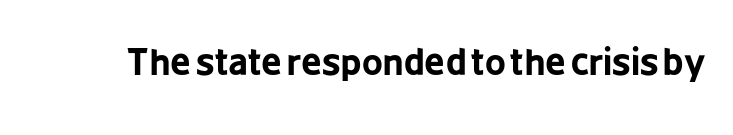
Q: Is the text bold? A: Yes.
Q: Is the text italic (slanted)? A: No, it is upright.
Q: Is the typeface a serif or a sans-serif typeface? A: Sans-serif.
Q: Is the text underlined? A: No.
Q: Is the spacing between letters normal or unusually wide? A: Normal.
Q: Width (condensed, normal, or wide)? A: Condensed.
Q: Stroke contrast? A: Low.
Q: x-height? A: Medium.
Q: Monospaced? A: No.
